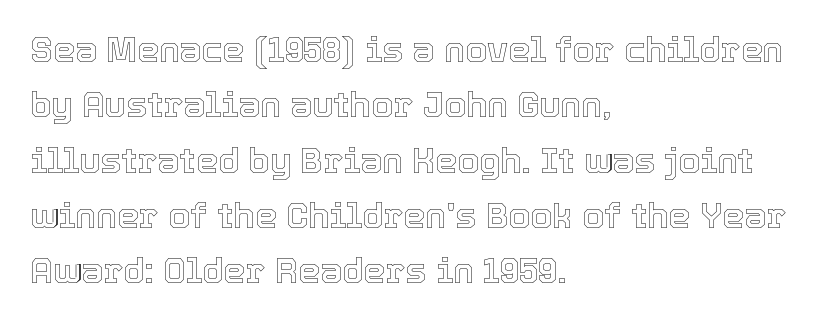
{"italic": "no", "width": "normal", "x_height": "medium", "monospaced": "no", "underline": "no", "align": "left", "line_spacing": "normal", "line_spacing_ratio": 1.58, "letter_spacing": "normal", "letter_spacing_em": 0.0, "glyph_px": 35}
